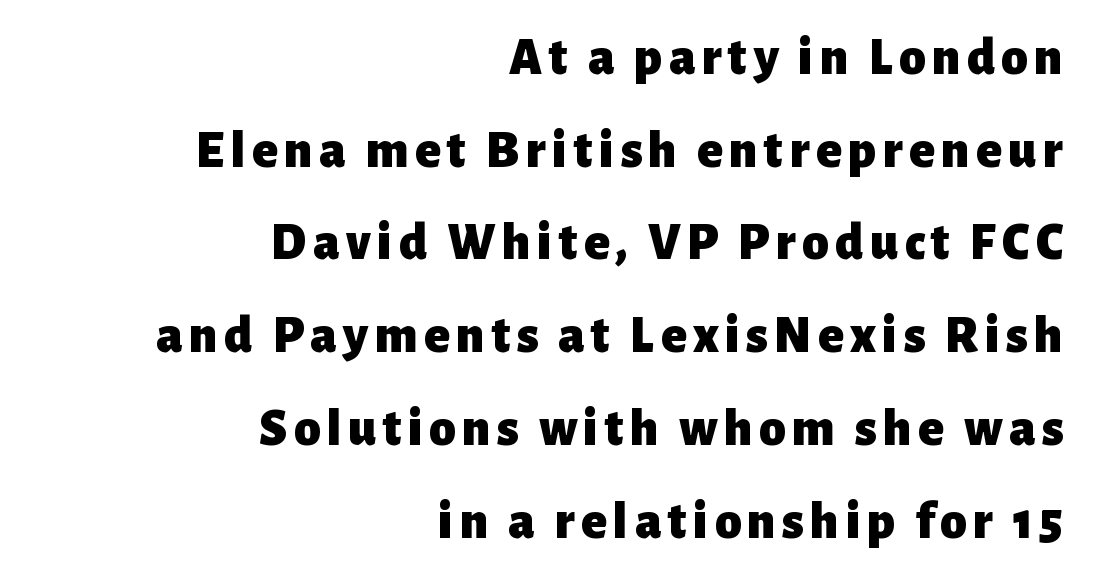
Q: Is the text bold? A: Yes.
Q: Is the text italic (slanted)? A: No, it is upright.
Q: Is the typeface a serif or a sans-serif typeface? A: Sans-serif.
Q: Is the text underlined? A: No.
Q: How is the paragraph aligned? A: Right-aligned.
Q: Width (condensed, normal, or wide)? A: Normal.
Q: Stroke contrast? A: Low.
Q: x-height? A: Medium.
Q: Monospaced? A: No.
